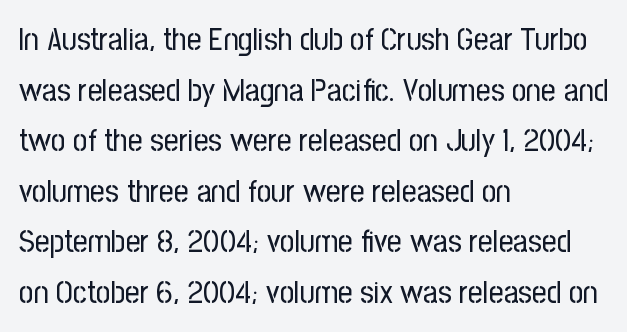
{"serif": "no", "italic": "no", "bold": "no", "weight": "regular", "width": "condensed", "stroke_contrast": "low", "x_height": "medium", "monospaced": "no", "underline": "no", "align": "left", "line_spacing": "normal", "line_spacing_ratio": 1.58, "letter_spacing": "normal", "letter_spacing_em": 0.0, "glyph_px": 32}
